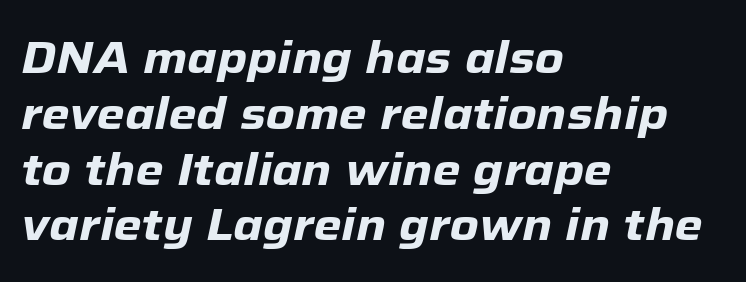
{"italic": "yes", "lean": "right", "slant_degrees": 12, "bold": "yes", "weight": "heavy", "width": "normal", "stroke_contrast": "low", "x_height": "medium", "monospaced": "no", "underline": "no", "align": "left", "line_spacing_ratio": 1.24, "letter_spacing": "normal", "letter_spacing_em": 0.0, "glyph_px": 45}
